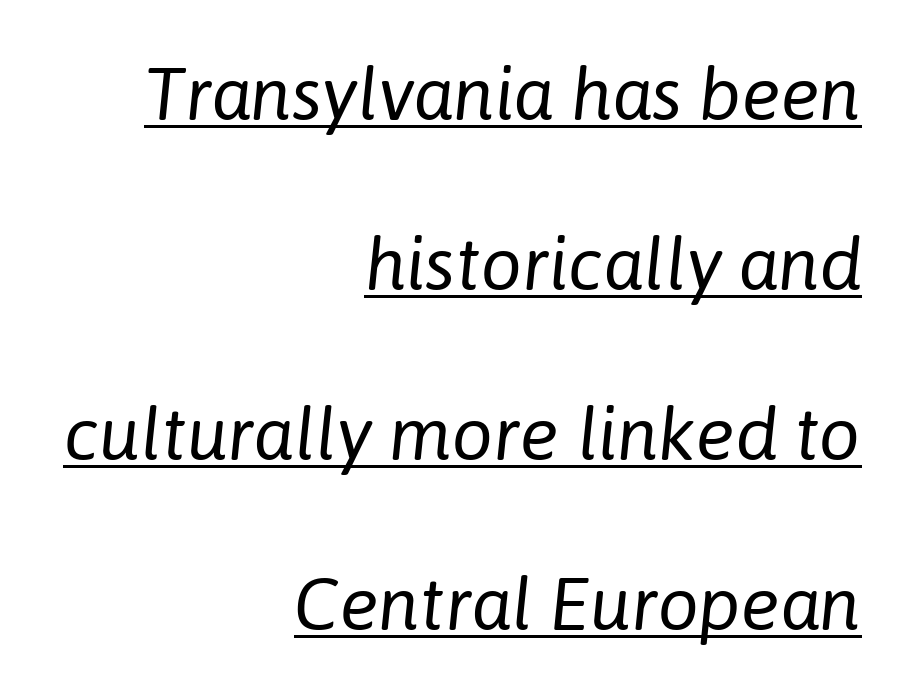
Q: Is the text bold? A: No.
Q: Is the text italic (slanted)? A: Yes, it leans right by about 6 degrees.
Q: Is the text underlined? A: Yes.
Q: How is the paragraph aligned? A: Right-aligned.
Q: Is the spacing between letters normal or unusually wide? A: Normal.
Q: Is the spacing between lines tight, normal or loose? A: Loose.
Q: Width (condensed, normal, or wide)? A: Normal.
Q: Stroke contrast? A: Low.
Q: x-height? A: Medium.
Q: Monospaced? A: No.
